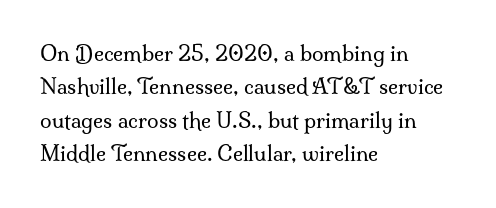
The image shows 21 px text type, upright; set left-aligned, normal line spacing (1.59x), normal letter spacing, not underlined.
